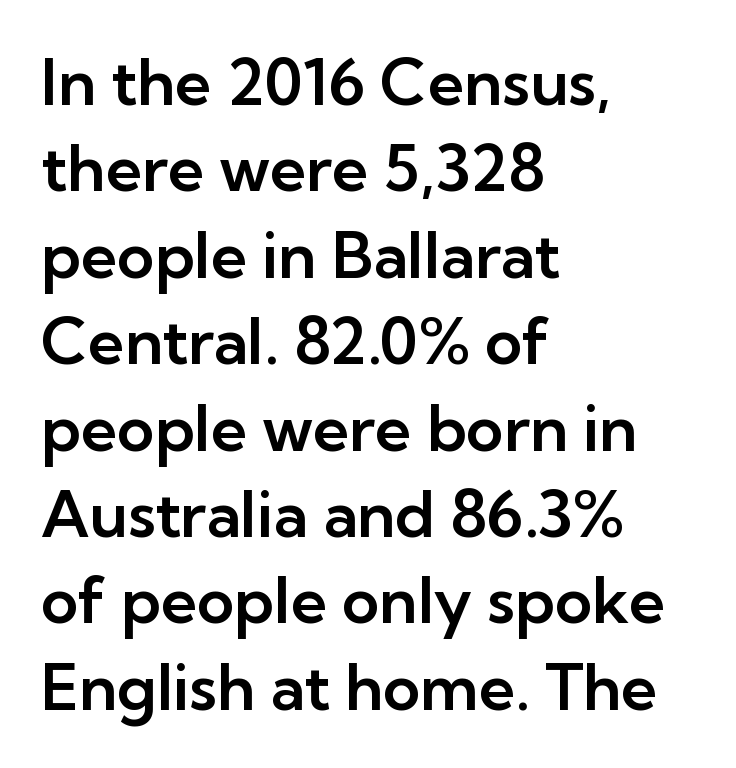
Line starts are locked; line ends wander. Unlike italic type, these characters show no tilt at all. You could not count columns in this text — the font is proportionally spaced. This rendering employs a face without finishing strokes, i.e., a sans-serif. Type without underlining. Interline gaps are of average width in this sample.
